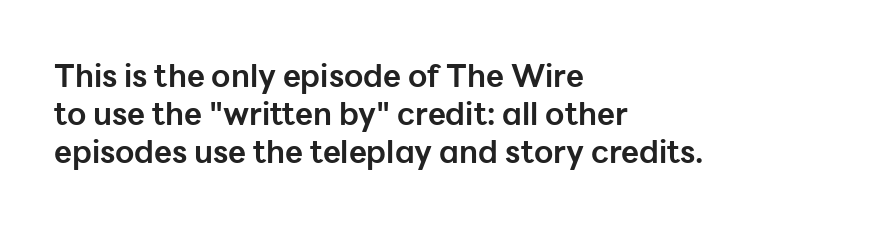
The passage shown has conventional tracking throughout. Note: no serifs on the glyphs. Every row of glyphs begins at an identical x-position on the left. Each row of text sits above clean, open space.
